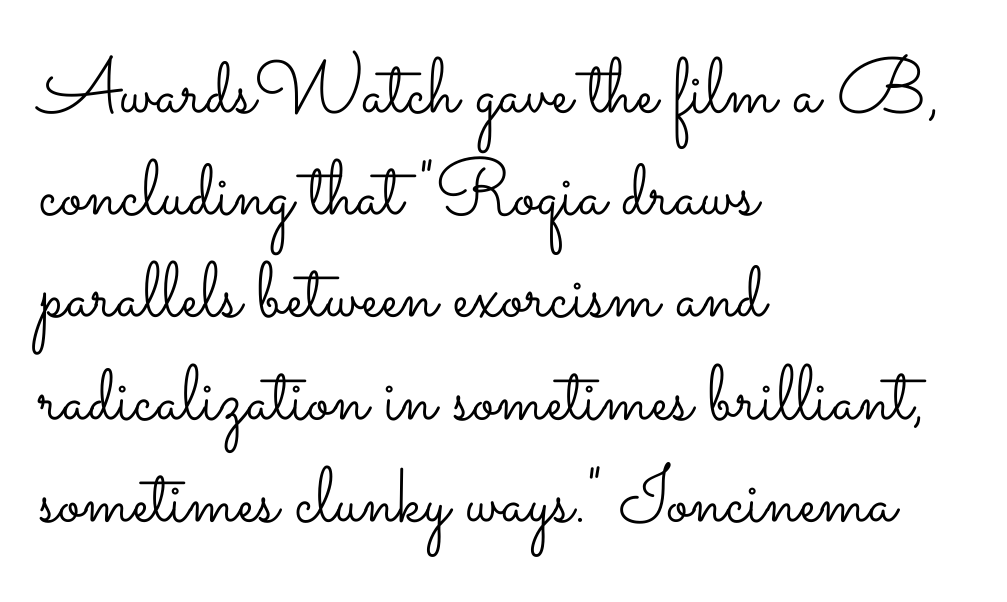
The image shows 78 px light, wide type; set left-aligned, normal line spacing (1.31x), normal letter spacing, not underlined; low stroke contrast and a small x-height.
